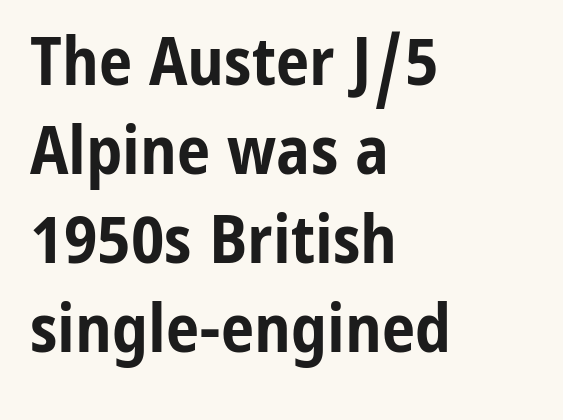
Q: Is the text bold? A: Yes.
Q: Is the text italic (slanted)? A: No, it is upright.
Q: Is the typeface a serif or a sans-serif typeface? A: Sans-serif.
Q: Is the text underlined? A: No.
Q: How is the paragraph aligned? A: Left-aligned.
Q: Is the spacing between letters normal or unusually wide? A: Normal.
Q: Is the spacing between lines tight, normal or loose? A: Normal.
Q: Width (condensed, normal, or wide)? A: Condensed.
Q: Stroke contrast? A: Low.
Q: x-height? A: Medium.
Q: Monospaced? A: No.
